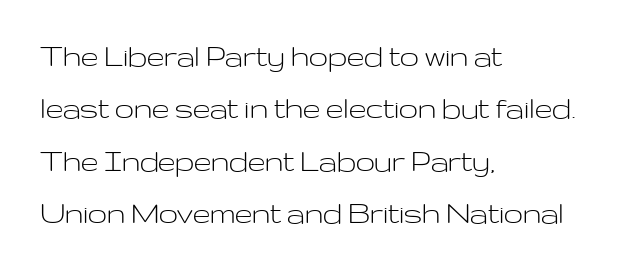
{"serif": "no", "italic": "no", "bold": "no", "weight": "light", "width": "wide", "stroke_contrast": "low", "x_height": "medium", "monospaced": "no", "underline": "no", "align": "left", "line_spacing": "normal", "line_spacing_ratio": 1.54, "letter_spacing": "normal", "letter_spacing_em": 0.0, "glyph_px": 34}
